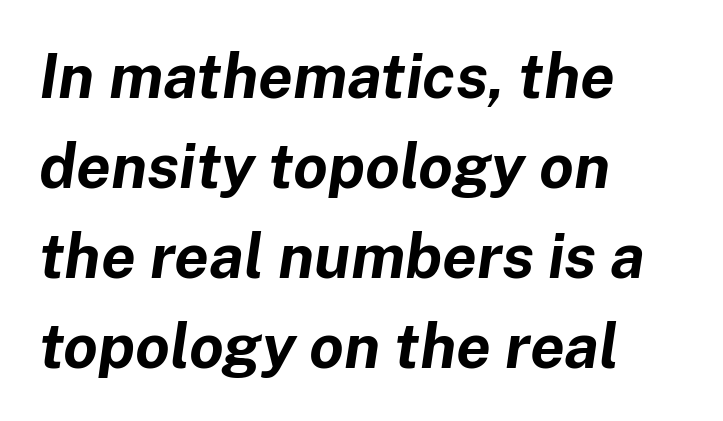
The image shows 62 px bold type, italic (leaning right); set left-aligned, normal line spacing (1.45x), normal letter spacing, not underlined; low stroke contrast and a medium x-height.
